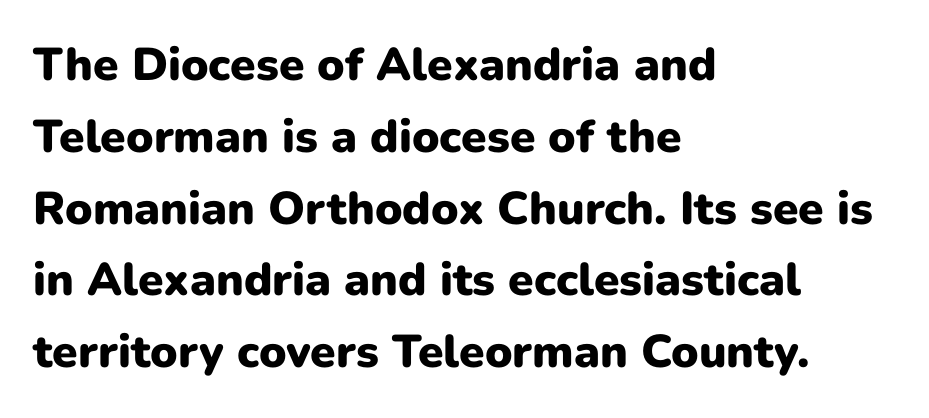
Q: Is the text bold? A: Yes.
Q: Is the text italic (slanted)? A: No, it is upright.
Q: Is the typeface a serif or a sans-serif typeface? A: Sans-serif.
Q: Is the text underlined? A: No.
Q: How is the paragraph aligned? A: Left-aligned.
Q: Is the spacing between letters normal or unusually wide? A: Normal.
Q: Is the spacing between lines tight, normal or loose? A: Normal.
Q: Width (condensed, normal, or wide)? A: Normal.
Q: Stroke contrast? A: Low.
Q: x-height? A: Medium.
Q: Monospaced? A: No.
